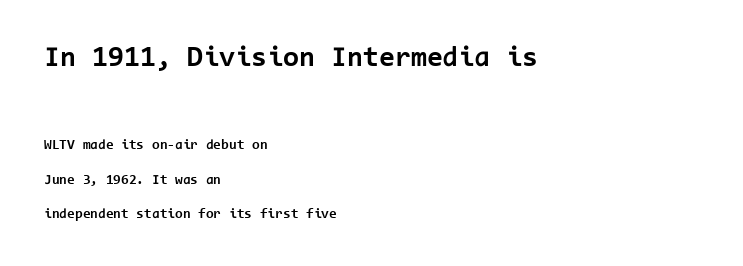
The image shows 29 px bold sans-serif type, upright, monospaced; set left-aligned, loose line spacing (2.45x), normal letter spacing, not underlined; the first (top) block is 2.07x larger; low stroke contrast and a medium x-height.
